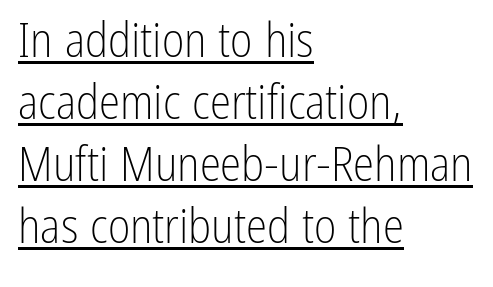
Q: Is the text bold? A: No.
Q: Is the text italic (slanted)? A: No, it is upright.
Q: Is the typeface a serif or a sans-serif typeface? A: Sans-serif.
Q: Is the text underlined? A: Yes.
Q: How is the paragraph aligned? A: Left-aligned.
Q: Is the spacing between letters normal or unusually wide? A: Normal.
Q: Is the spacing between lines tight, normal or loose? A: Normal.
Q: Width (condensed, normal, or wide)? A: Condensed.
Q: Stroke contrast? A: Low.
Q: x-height? A: Medium.
Q: Monospaced? A: No.
